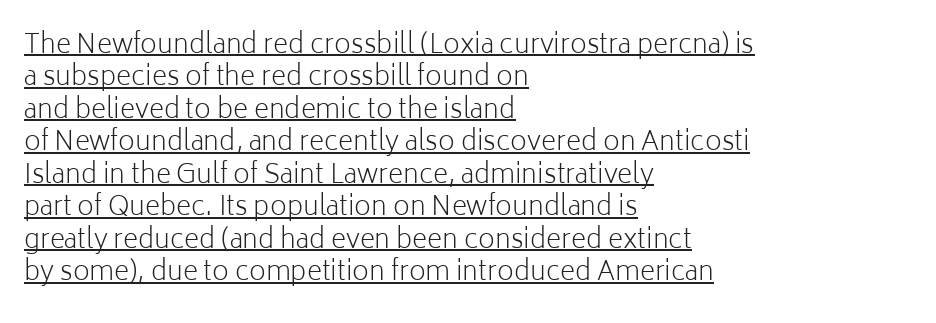
{"italic": "no", "bold": "no", "underline": "yes", "align": "left", "line_spacing": "normal", "line_spacing_ratio": 1.25, "letter_spacing": "normal", "letter_spacing_em": 0.0, "glyph_px": 26}
